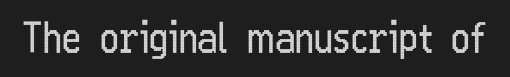
{"serif": "no", "italic": "no", "bold": "no", "weight": "regular", "width": "condensed", "stroke_contrast": "low", "x_height": "medium", "monospaced": "no", "underline": "no", "letter_spacing": "normal", "letter_spacing_em": 0.0, "glyph_px": 41}
